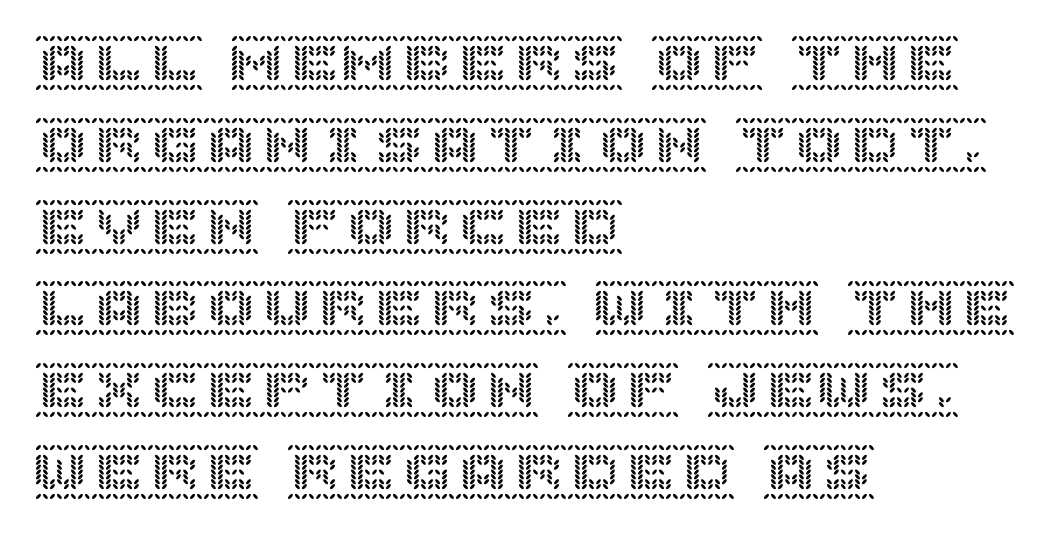
The block of text has a typical density, with ordinary space between rows. Type without underlining. These lines keep a tight, regular rhythm from letter to letter. Characters remain perfectly vertical along every line. One-word summary of the alignment: left.
